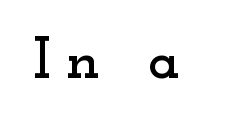
The image shows 59 px wide serif type, upright; set unusually wide letter spacing (+0.25 em), not underlined; low stroke contrast and a small x-height.
